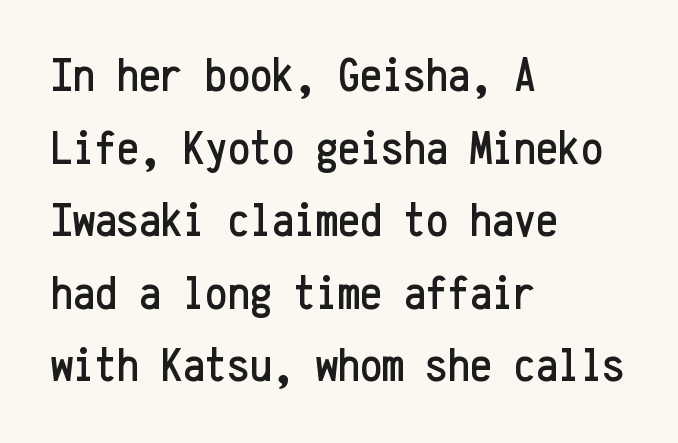
Q: Is the text italic (slanted)? A: No, it is upright.
Q: Is the typeface a serif or a sans-serif typeface? A: Sans-serif.
Q: Is the text underlined? A: No.
Q: How is the paragraph aligned? A: Left-aligned.
Q: Is the spacing between letters normal or unusually wide? A: Normal.
Q: Is the spacing between lines tight, normal or loose? A: Normal.
Q: Width (condensed, normal, or wide)? A: Condensed.
Q: Stroke contrast? A: Low.
Q: x-height? A: Medium.
Q: Monospaced? A: Yes.
